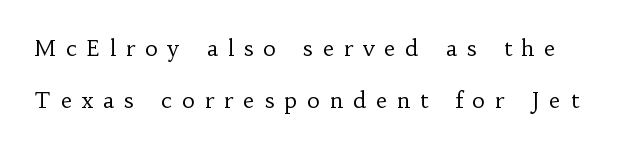
Q: Is the text bold? A: No.
Q: Is the text italic (slanted)? A: No, it is upright.
Q: Is the text underlined? A: No.
Q: Is the spacing between letters normal or unusually wide? A: Unusually wide.
Q: Is the spacing between lines tight, normal or loose? A: Loose.
